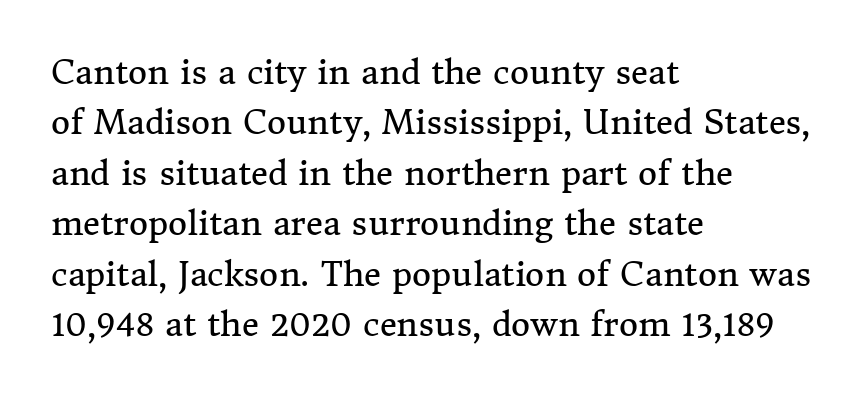
The image shows 33 px regular-weight serif type, upright; set left-aligned, normal line spacing (1.53x), normal letter spacing, not underlined; medium stroke contrast and a medium x-height.
